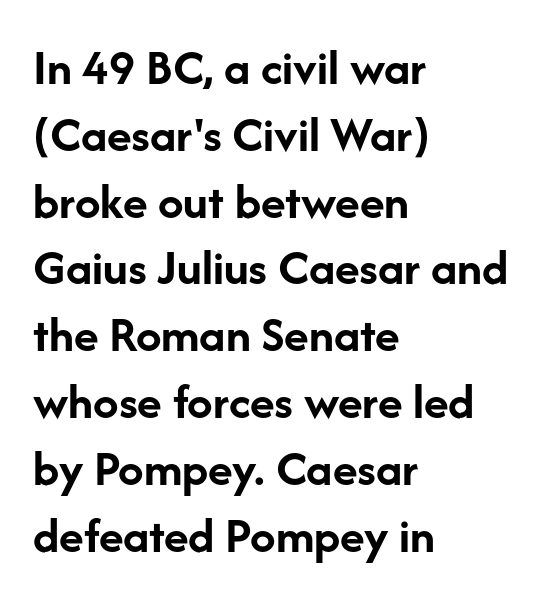
The image shows 51 px semibold sans-serif type, upright; set left-aligned, normal line spacing (1.31x), normal letter spacing, not underlined; low stroke contrast and a medium x-height.
